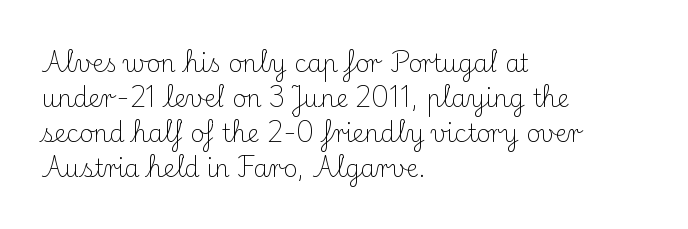
No word sits above an underline. This is the regular roman posture of the typeface. The lines in this sample share a left origin and differ only in where they stop. Successive baselines arrive at the customary interval.
